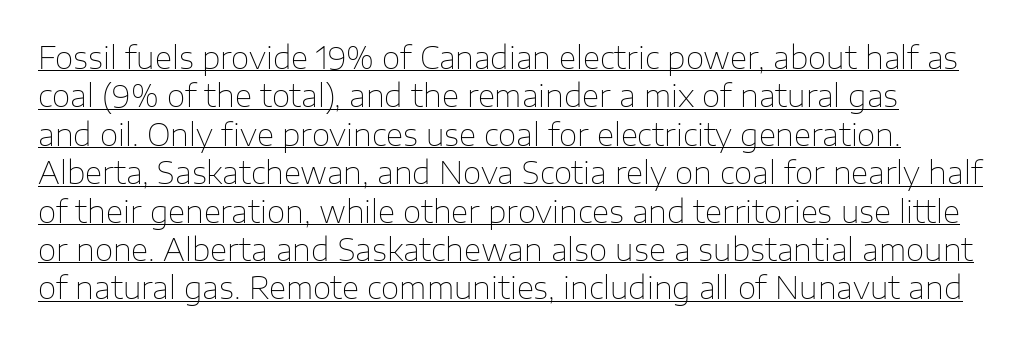
This sample uses plain, unmodified letter spacing. Which margin do the lines hug? The left one — the right edge is uneven. The block of text has a typical density, with ordinary space between rows. The passage shown is typed in a proportional face where columns would drift. Are there feet on the stems? There aren't — it's a sans. Compared with undecorated copy, this sample adds a rule below the words.
